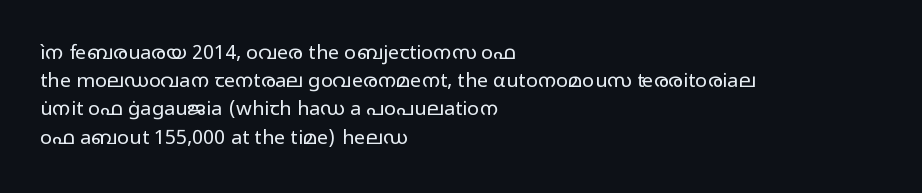
{"italic": "no", "bold": "no", "underline": "no", "align": "left", "line_spacing": "normal", "line_spacing_ratio": 1.41, "letter_spacing": "normal", "letter_spacing_em": 0.0, "glyph_px": 20}
